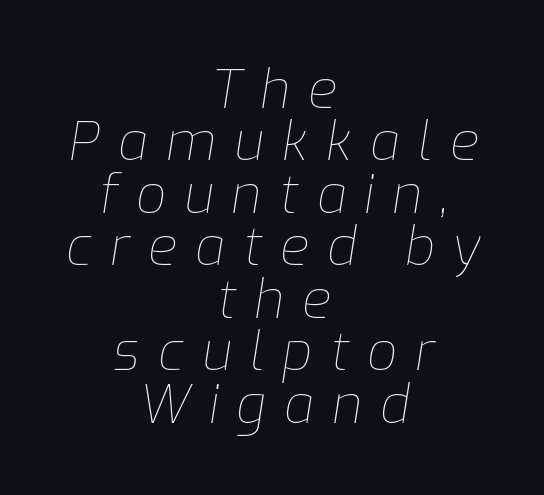
Q: Is the text bold? A: No.
Q: Is the text italic (slanted)? A: Yes, it leans right by about 9 degrees.
Q: Is the text underlined? A: No.
Q: How is the paragraph aligned? A: Centered.
Q: Is the spacing between letters normal or unusually wide? A: Unusually wide.
Q: Is the spacing between lines tight, normal or loose? A: Tight.
Q: Width (condensed, normal, or wide)? A: Normal.
Q: Stroke contrast? A: Low.
Q: x-height? A: Medium.
Q: Monospaced? A: No.
